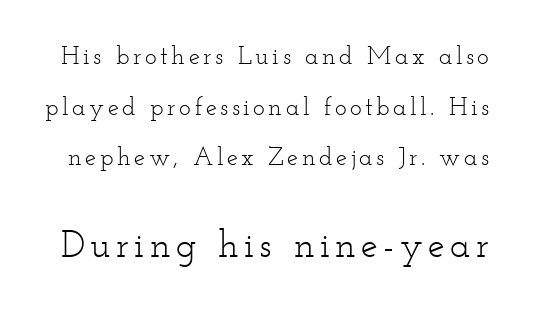
Yep, those are serifs on the letters. Compare the two chunks: the lower has the greater cap height. Is the stroke heavy? The answer is a plain regular-or-lighter. The zone under the glyphs is completely vacant. Notice the wide empty band between every row — that's loose leading. Notice how the stems are strictly vertical — no italics here.
